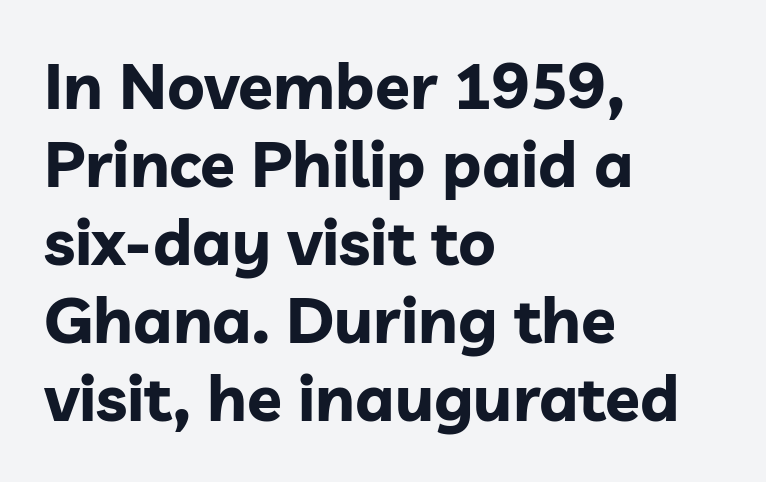
Every letter is thick-stroked: bold, no question. The face used here is proportionally spaced, like ordinary book or web type. A typesetter would call this zero additional tracking. Notice how the passage keeps a crisp vertical edge on the left only. Only glyphs here, with clear space below each row.
